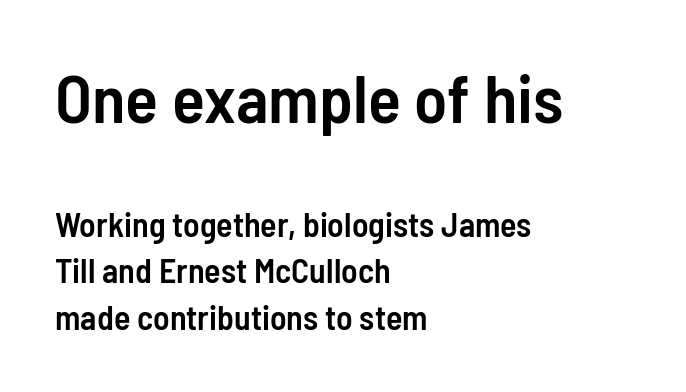
The image shows 68 px semibold, condensed sans-serif type, upright; set left-aligned, normal line spacing (1.37x), normal letter spacing, not underlined; the first (top) block is 2.0x larger; low stroke contrast and a medium x-height.
